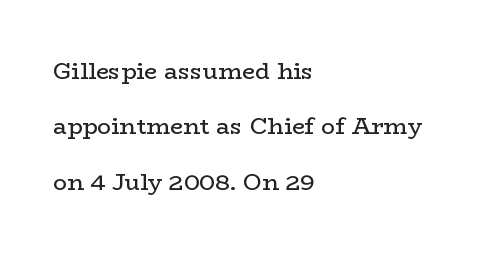
The area under the type is left untouched. This sample trades compactness for vertical openness between lines. You could call the tracking neutral — neither tight nor loose. You can tell it's not italic because the verticals are truly vertical.
